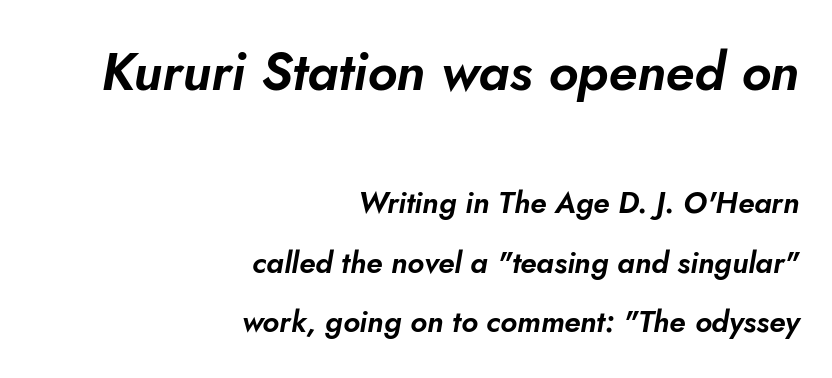
{"italic": "yes", "lean": "right", "slant_degrees": 10, "width": "normal", "stroke_contrast": "low", "x_height": "small", "monospaced": "no", "underline": "no", "align": "right", "line_spacing": "loose", "line_spacing_ratio": 1.98, "letter_spacing": "normal", "letter_spacing_em": 0.0, "larger_block": "first", "size_ratio": 1.77, "glyph_px": 53}
